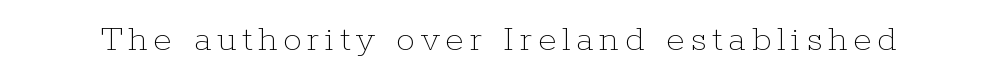
The image shows 38 px thin type, upright; set not underlined; low stroke contrast and a medium x-height.
